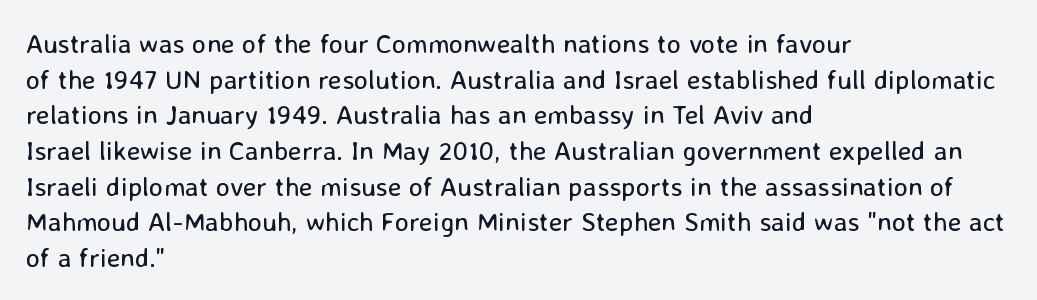
The image shows 27 px text type, upright; set left-aligned, normal line spacing (1.32x), normal letter spacing, not underlined.
